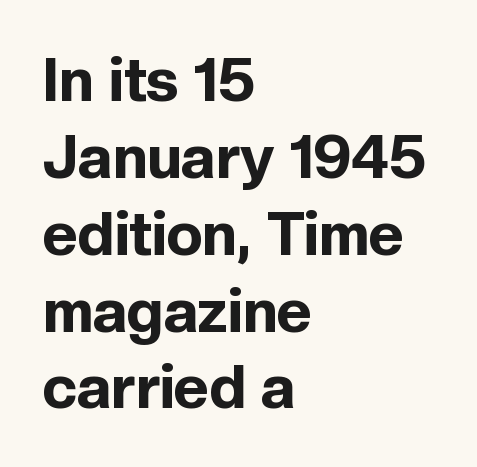
Q: Is the text bold? A: Yes.
Q: Is the text italic (slanted)? A: No, it is upright.
Q: Is the typeface a serif or a sans-serif typeface? A: Sans-serif.
Q: Is the text underlined? A: No.
Q: How is the paragraph aligned? A: Left-aligned.
Q: Is the spacing between letters normal or unusually wide? A: Normal.
Q: Is the spacing between lines tight, normal or loose? A: Normal.
Q: Width (condensed, normal, or wide)? A: Normal.
Q: x-height? A: Medium.
Q: Monospaced? A: No.
